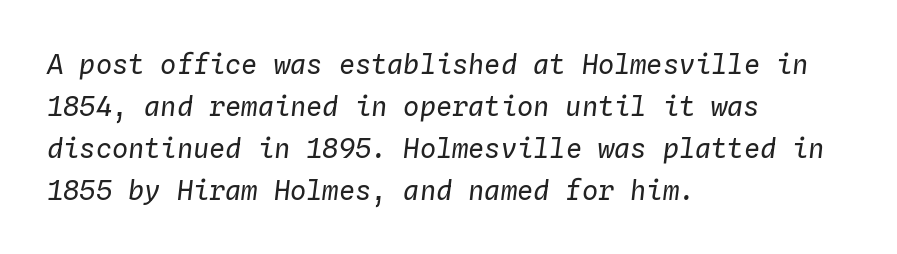
The image shows 27 px text type, italic (leaning right); set left-aligned, normal line spacing (1.55x), normal letter spacing, not underlined.
